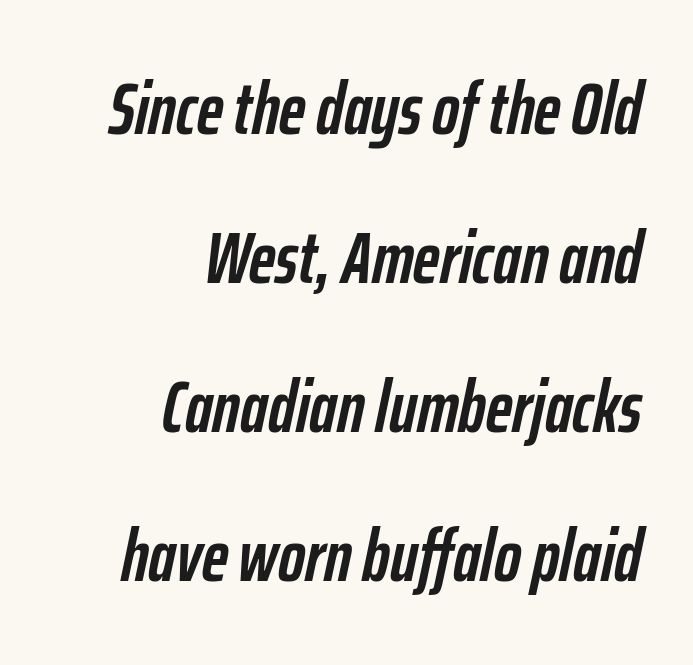
The image shows 73 px semibold, condensed type, italic (leaning right); set right-aligned, loose line spacing (2.04x), normal letter spacing, not underlined; low stroke contrast and a medium x-height.
